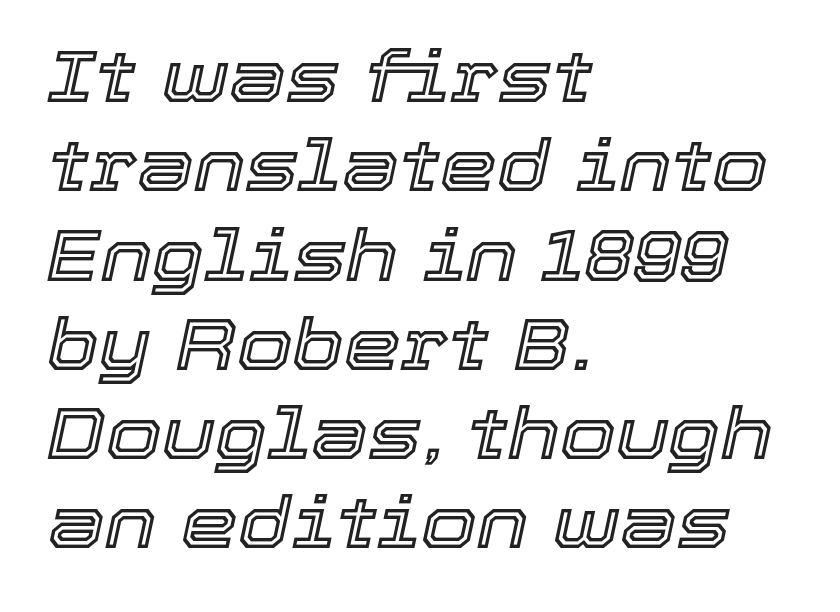
Q: Is the text italic (slanted)? A: Yes, it leans right by about 12 degrees.
Q: Is the text underlined? A: No.
Q: How is the paragraph aligned? A: Left-aligned.
Q: Is the spacing between letters normal or unusually wide? A: Normal.
Q: Width (condensed, normal, or wide)? A: Normal.
Q: x-height? A: Medium.
Q: Monospaced? A: No.
